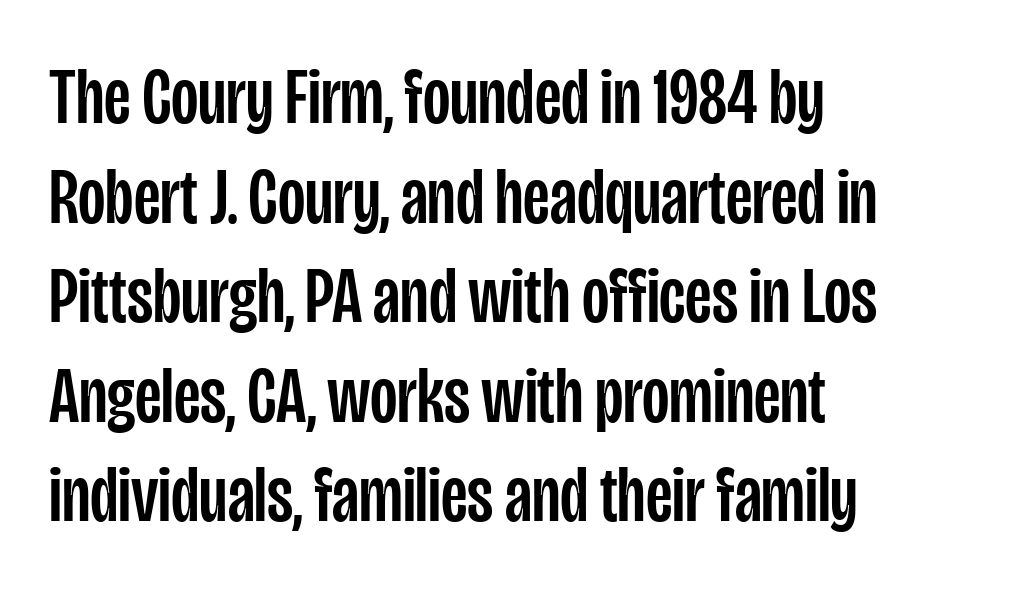
{"serif": "no", "italic": "no", "width": "condensed", "stroke_contrast": "low", "x_height": "large", "monospaced": "no", "underline": "no", "align": "left", "line_spacing": "normal", "line_spacing_ratio": 1.26, "letter_spacing": "normal", "letter_spacing_em": 0.0, "glyph_px": 79}
